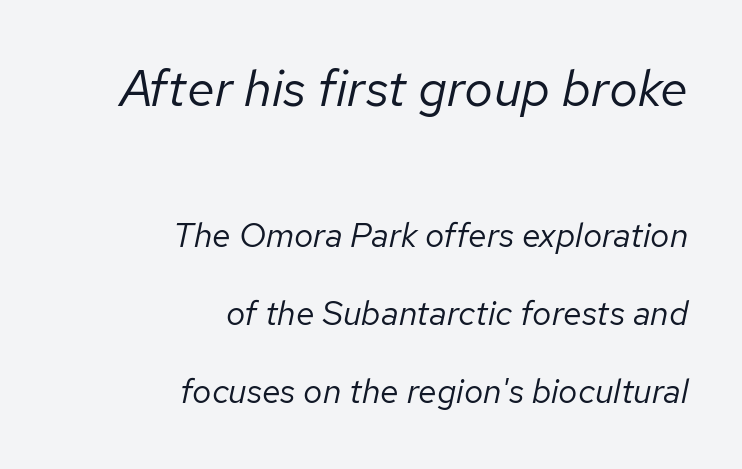
{"italic": "yes", "lean": "right", "slant_degrees": 12, "bold": "no", "weight": "regular", "width": "normal", "stroke_contrast": "low", "x_height": "medium", "monospaced": "no", "underline": "no", "align": "right", "line_spacing": "loose", "line_spacing_ratio": 2.3, "letter_spacing": "normal", "letter_spacing_em": 0.0, "larger_block": "first", "size_ratio": 1.5, "glyph_px": 51}
